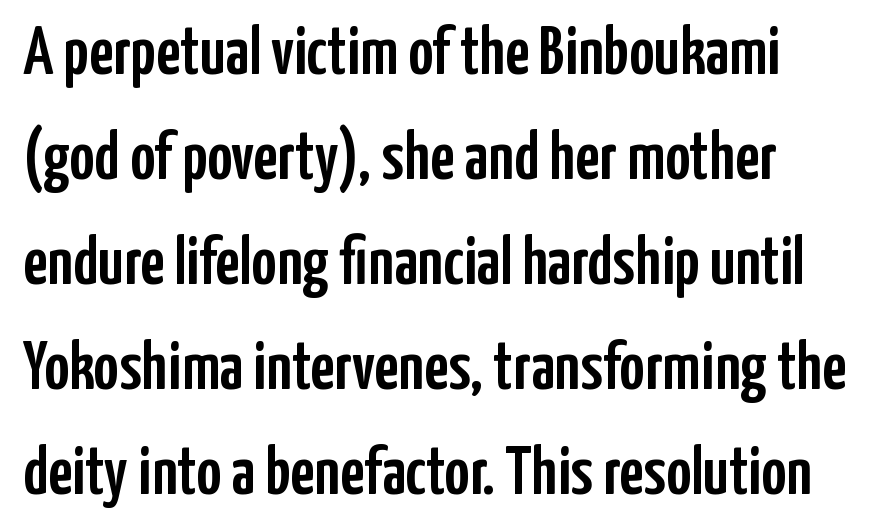
{"serif": "no", "italic": "no", "width": "condensed", "stroke_contrast": "low", "x_height": "medium", "monospaced": "no", "underline": "no", "align": "left", "line_spacing": "normal", "line_spacing_ratio": 1.52, "letter_spacing": "normal", "letter_spacing_em": 0.0, "glyph_px": 69}
